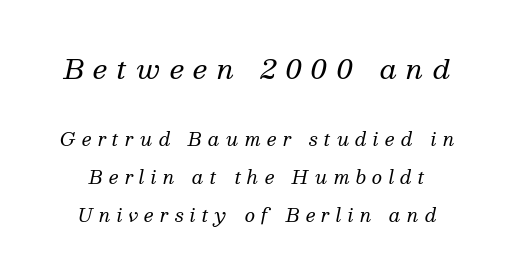
No word sits above an underline. The letterforms stand isolated, each surrounded by extra space. These lines stand farther apart than default settings would place them. Would a proofreader flag this as italicized? Yes.
